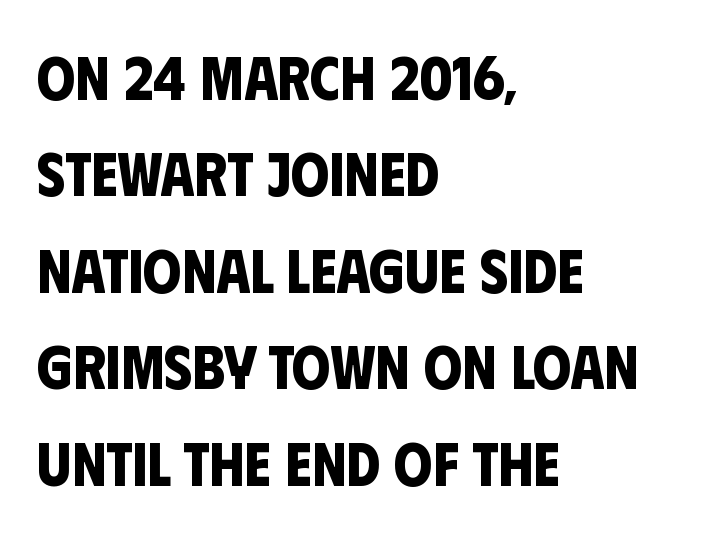
Q: Is the text bold? A: Yes.
Q: Is the typeface a serif or a sans-serif typeface? A: Sans-serif.
Q: Is the text underlined? A: No.
Q: How is the paragraph aligned? A: Left-aligned.
Q: Is the spacing between letters normal or unusually wide? A: Normal.
Q: Is the spacing between lines tight, normal or loose? A: Normal.
Q: Width (condensed, normal, or wide)? A: Condensed.
Q: Stroke contrast? A: Low.
Q: x-height? A: Large.
Q: Monospaced? A: No.
